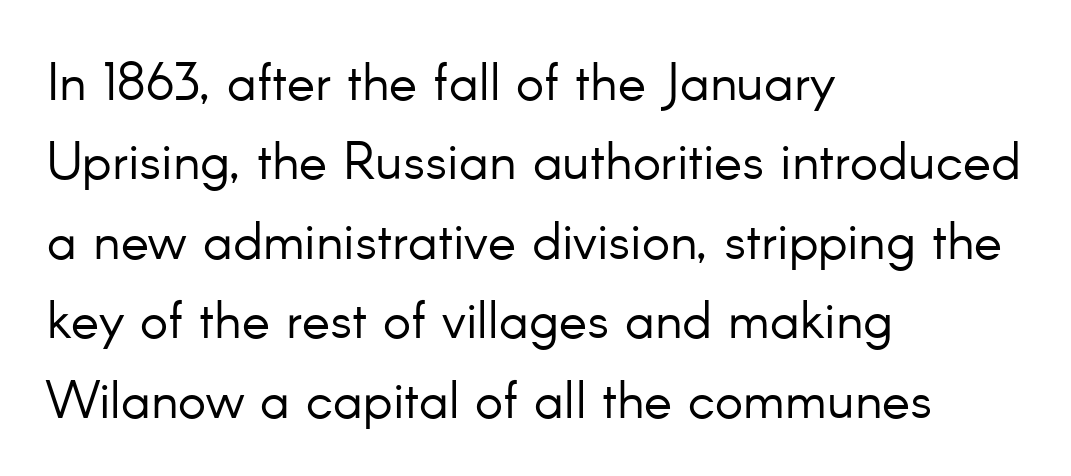
Q: Is the text bold? A: No.
Q: Is the text italic (slanted)? A: No, it is upright.
Q: Is the typeface a serif or a sans-serif typeface? A: Sans-serif.
Q: Is the text underlined? A: No.
Q: How is the paragraph aligned? A: Left-aligned.
Q: Is the spacing between letters normal or unusually wide? A: Normal.
Q: Is the spacing between lines tight, normal or loose? A: Normal.
Q: Width (condensed, normal, or wide)? A: Normal.
Q: Stroke contrast? A: Low.
Q: x-height? A: Small.
Q: Monospaced? A: No.
